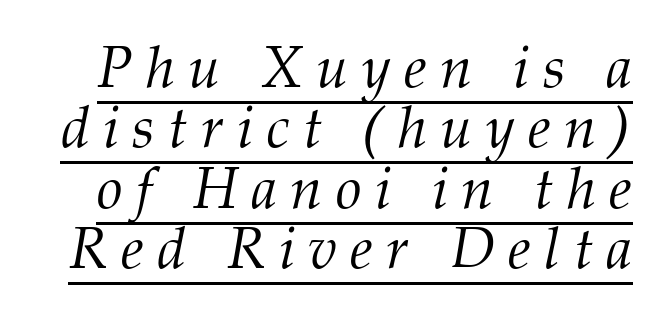
{"serif": "yes", "italic": "yes", "lean": "right", "slant_degrees": 12, "bold": "no", "weight": "light", "width": "normal", "stroke_contrast": "medium", "x_height": "medium", "monospaced": "no", "underline": "yes", "line_spacing": "tight", "line_spacing_ratio": 1.04, "letter_spacing": "wide", "letter_spacing_em": 0.23, "glyph_px": 58}
